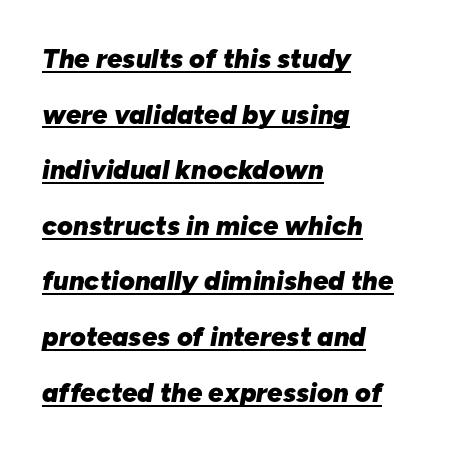
Q: Is the text bold? A: Yes.
Q: Is the text italic (slanted)? A: Yes, it leans right by about 10 degrees.
Q: Is the text underlined? A: Yes.
Q: How is the paragraph aligned? A: Left-aligned.
Q: Is the spacing between letters normal or unusually wide? A: Normal.
Q: Is the spacing between lines tight, normal or loose? A: Loose.
